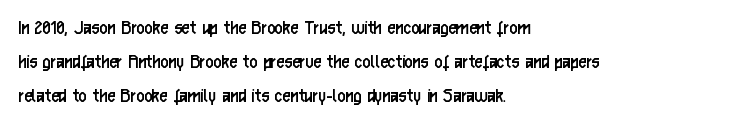
{"italic": "no", "bold": "no", "underline": "no", "align": "left", "line_spacing": "normal", "line_spacing_ratio": 1.55, "letter_spacing": "normal", "letter_spacing_em": 0.0, "glyph_px": 22}
